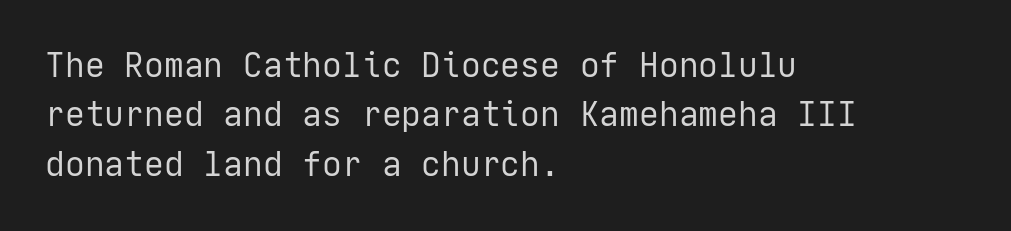
Unlike a traditional serif, this face leaves its strokes unadorned. Compared with typical paragraphs, the rows here are spaced about the same. These lines keep a tight, regular rhythm from letter to letter. The characters are drawn with everyday or finer stroke widths. Nope, not italic — everything's standing straight. Where is the straight margin? On the left.
